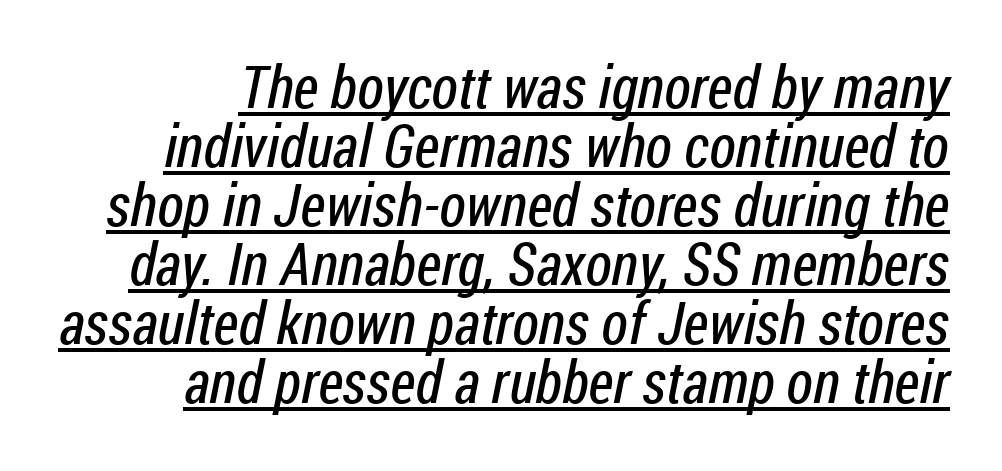
Caption: lettering with a line underneath. The letters advance in unequal steps, a hallmark of proportional type. The strokes carry an ordinary text weight at most. A typesetter would call this leading minimal, almost set solid. The type is set solid horizontally, with unmodified tracking. Does the type have serifs? No, each stem ends abruptly.
